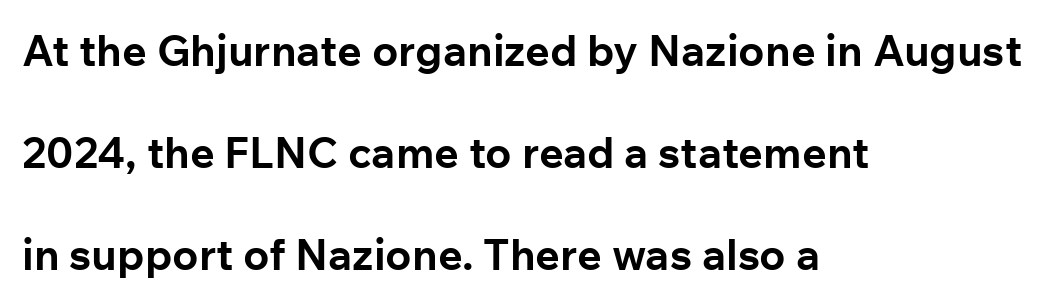
Characters follow at the spacing the type designer built in. Rows of type keep a wide berth in the vertical direction. These lines were composed using upright roman letters. Is the type bold? Yes — the strokes are clearly thick and heavy.
